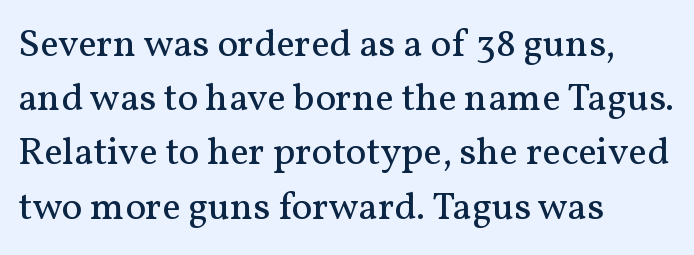
The image shows 39 px regular-weight serif type, upright; set left-aligned, normal line spacing (1.39x), normal letter spacing, not underlined; medium stroke contrast and a medium x-height.
